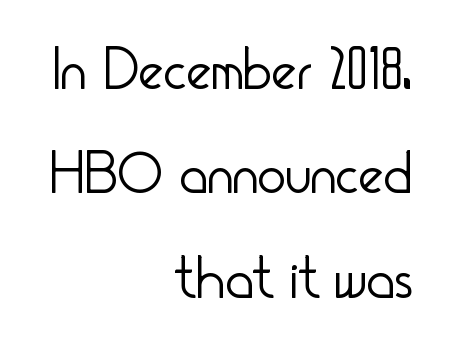
The image shows 60 px light, condensed sans-serif type, upright; set right-aligned, line spacing 1.74x, normal letter spacing, not underlined; low stroke contrast and a small x-height.
